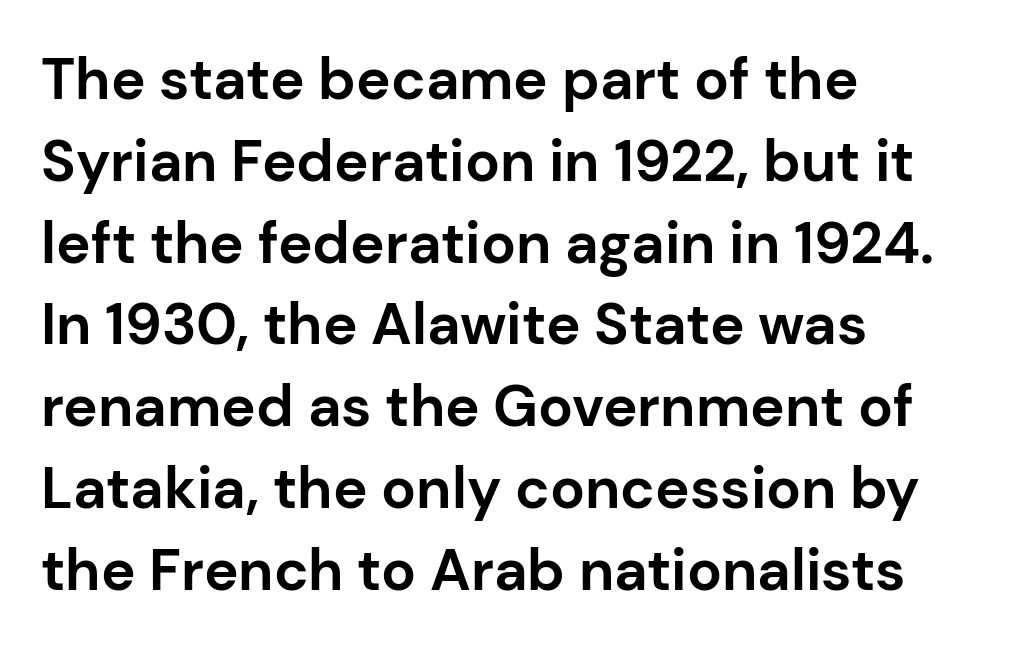
{"serif": "no", "italic": "no", "bold": "yes", "weight": "bold", "width": "normal", "stroke_contrast": "low", "x_height": "medium", "monospaced": "no", "underline": "no", "align": "left", "line_spacing": "normal", "line_spacing_ratio": 1.41, "letter_spacing": "normal", "letter_spacing_em": 0.0, "glyph_px": 58}
